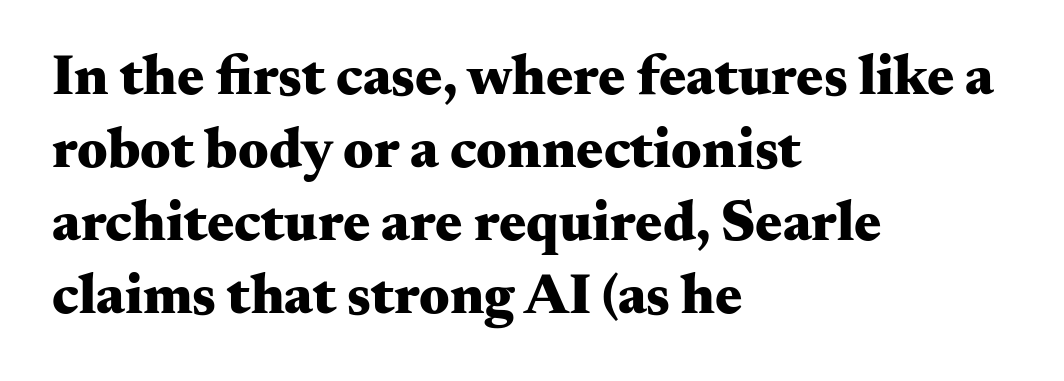
The image shows 57 px heavy, wide serif type, upright; set left-aligned, normal line spacing (1.28x), normal letter spacing, not underlined; medium stroke contrast and a small x-height.
